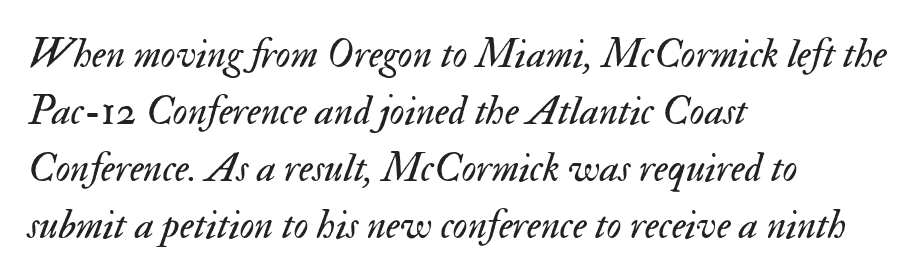
The weight would be labelled regular, book, light, or lighter still. Baseline-to-baseline distance is the conventional proportion of letter height. Spacing between characters is what you'd get straight out of the box. Is this a fixed-width face? No — the glyphs have proportional, varying widths.
